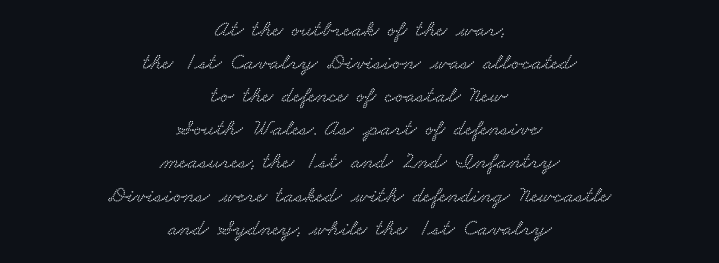
Q: Is the text underlined? A: No.
Q: How is the paragraph aligned? A: Centered.
Q: Is the spacing between letters normal or unusually wide? A: Normal.
Q: Is the spacing between lines tight, normal or loose? A: Normal.
